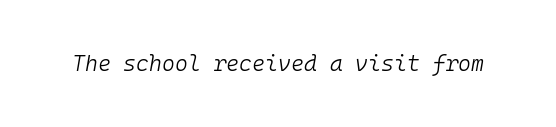
The image shows 22 px text type, italic (leaning right); set normal letter spacing, not underlined.
